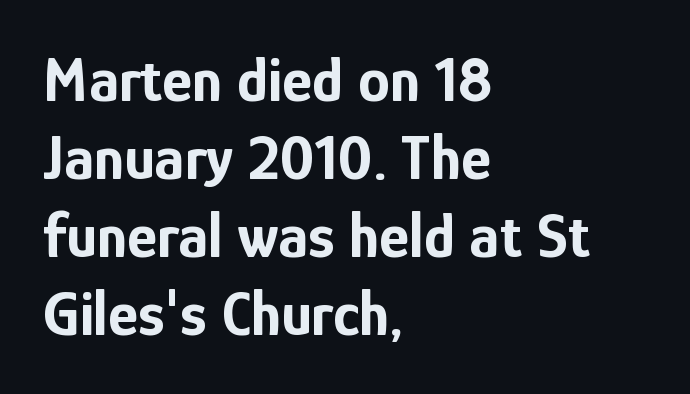
Q: Is the text bold? A: Yes.
Q: Is the text italic (slanted)? A: No, it is upright.
Q: Is the typeface a serif or a sans-serif typeface? A: Sans-serif.
Q: Is the text underlined? A: No.
Q: How is the paragraph aligned? A: Left-aligned.
Q: Is the spacing between letters normal or unusually wide? A: Normal.
Q: Width (condensed, normal, or wide)? A: Condensed.
Q: Stroke contrast? A: Low.
Q: x-height? A: Medium.
Q: Monospaced? A: No.
